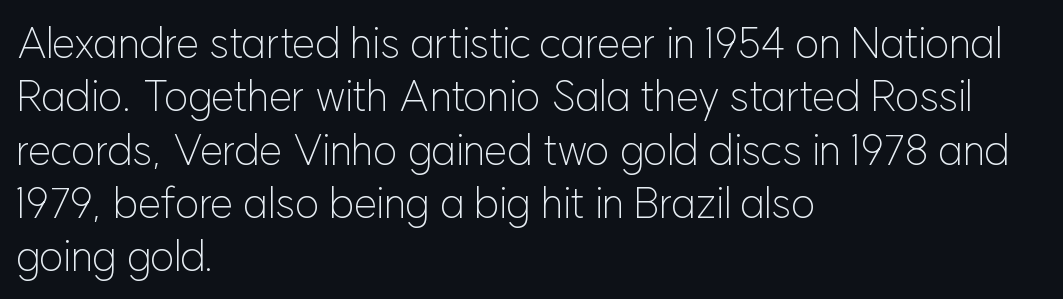
Students, observe: this is what conventionally led text looks like. Is the letter spacing exaggerated? No — it looks like the ordinary default. Classification — sans serif. The rendering uses natural spacing where letterforms have individual widths. Bare-footed words on every line.
